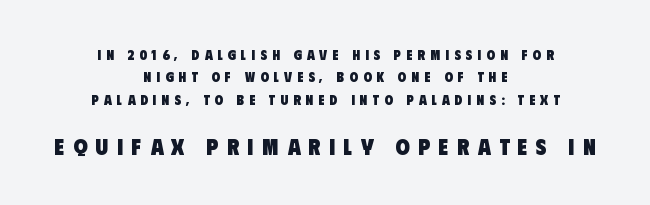
{"bold": "yes", "underline": "no", "align": "center", "line_spacing": "normal", "line_spacing_ratio": 1.6, "letter_spacing": "wide", "letter_spacing_em": 0.37, "larger_block": "second", "size_ratio": 1.64, "glyph_px": 23}
